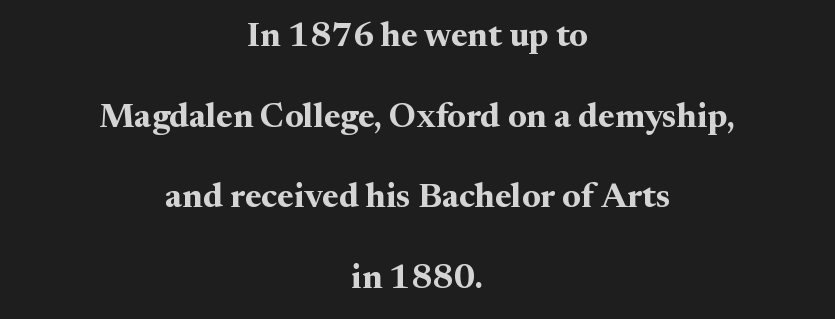
Clear beneath every line of the passage. Proportional: the letters do not fall into vertical columns. The font's upright variant was chosen for this text. Nobody touched the tracking dial on this one. Which margin do the lines hug? Neither — every line sits in the middle. Examine the stroke ends and you'll spot serifs.
